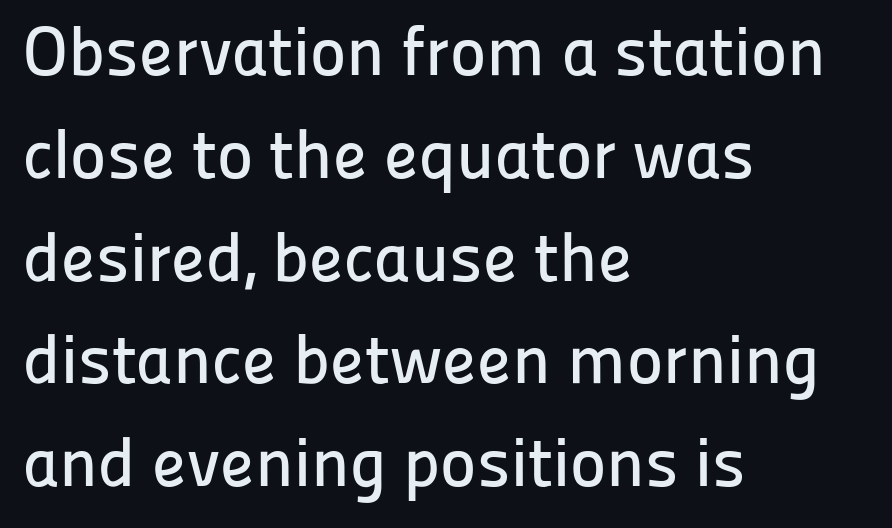
Q: Is the text italic (slanted)? A: No, it is upright.
Q: Is the typeface a serif or a sans-serif typeface? A: Sans-serif.
Q: Is the text underlined? A: No.
Q: How is the paragraph aligned? A: Left-aligned.
Q: Is the spacing between letters normal or unusually wide? A: Normal.
Q: Is the spacing between lines tight, normal or loose? A: Normal.
Q: Width (condensed, normal, or wide)? A: Normal.
Q: Stroke contrast? A: Low.
Q: x-height? A: Medium.
Q: Monospaced? A: No.
